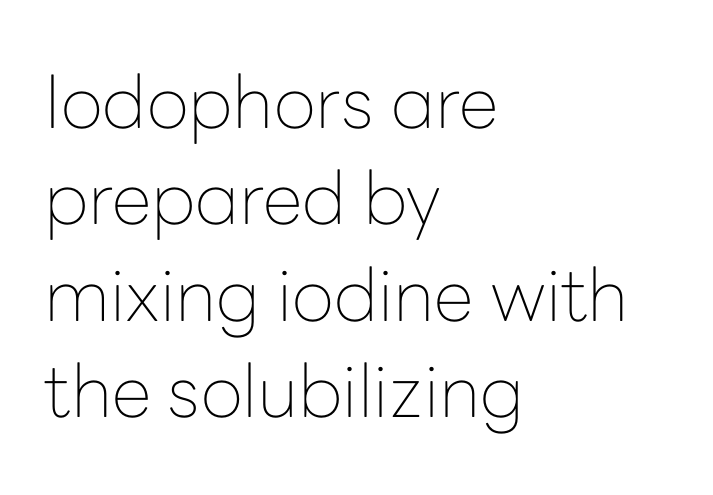
The image shows 73 px thin sans-serif type, upright; set left-aligned, normal line spacing (1.32x), normal letter spacing, not underlined; low stroke contrast and a medium x-height.
